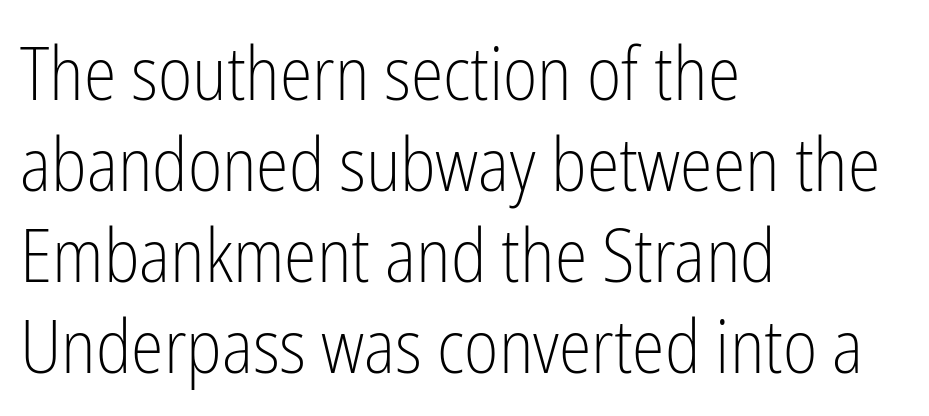
{"serif": "no", "italic": "no", "bold": "no", "weight": "light", "width": "condensed", "stroke_contrast": "low", "x_height": "medium", "monospaced": "no", "underline": "no", "align": "left", "line_spacing_ratio": 1.23, "letter_spacing": "normal", "letter_spacing_em": 0.0, "glyph_px": 74}
